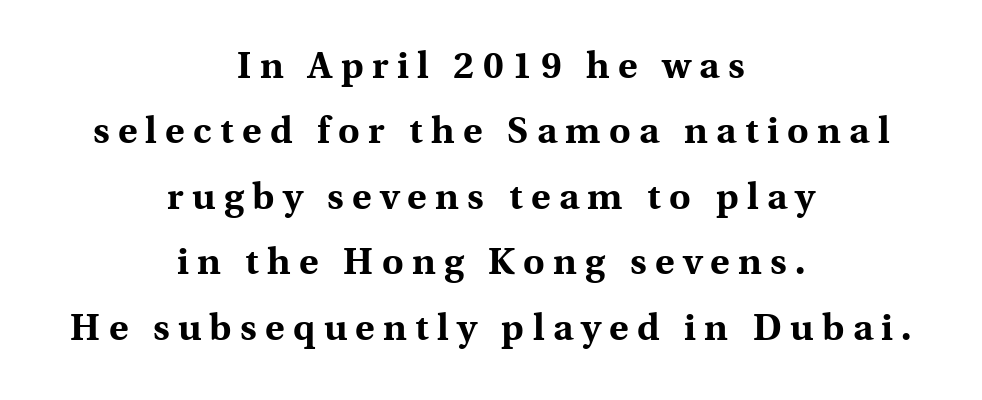
The image shows 37 px bold serif type, upright; set centered, line spacing 1.77x, unusually wide letter spacing (+0.23 em), not underlined; a medium x-height.
